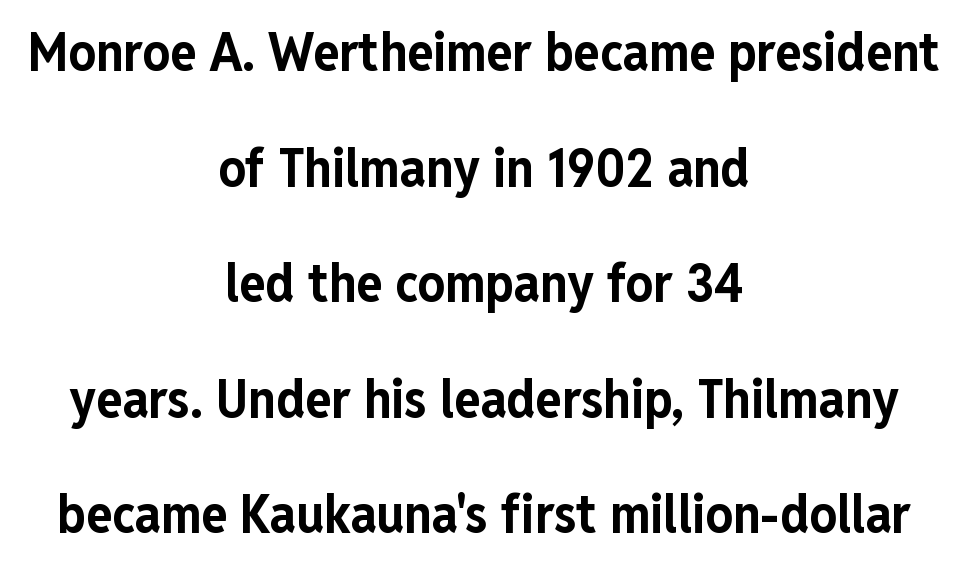
{"serif": "no", "italic": "no", "bold": "yes", "weight": "bold", "width": "condensed", "stroke_contrast": "low", "x_height": "medium", "monospaced": "no", "underline": "no", "align": "center", "line_spacing": "loose", "line_spacing_ratio": 2.14, "letter_spacing": "normal", "letter_spacing_em": 0.0, "glyph_px": 54}
